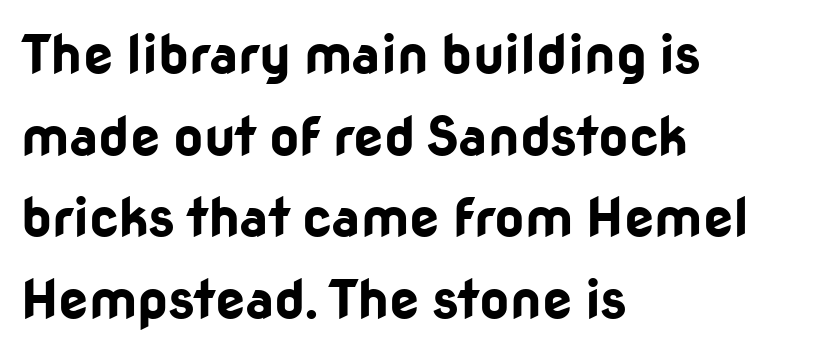
The image shows 53 px bold sans-serif type, upright; set left-aligned, normal line spacing (1.54x), normal letter spacing, not underlined; low stroke contrast and a medium x-height.
